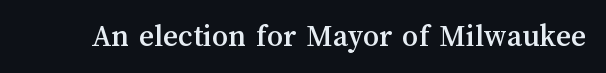
{"italic": "no", "width": "normal", "stroke_contrast": "medium", "x_height": "medium", "monospaced": "no", "underline": "no", "letter_spacing": "normal", "letter_spacing_em": 0.0, "glyph_px": 32}
